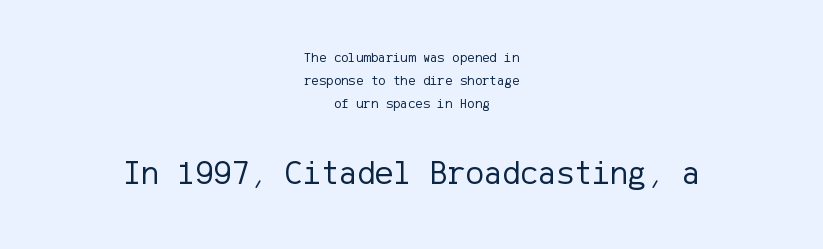
Inter-character spacing is left at the font's built-in metrics. Anything drawn beneath the words? Only blank space. The font's upright variant was chosen for this text. A typesetter would call this leading conventional body-copy spacing. The rag falls on both sides of this text block equally. Counters stay open thanks to moderate or lighter strokes.
